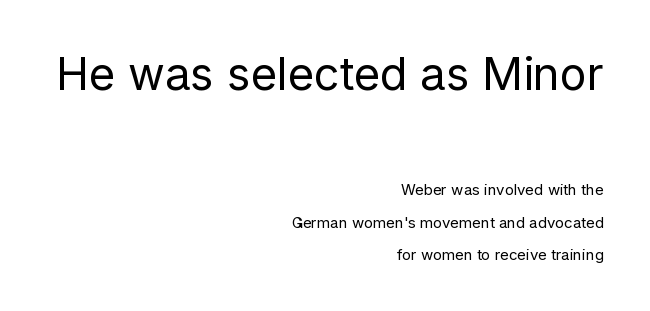
{"serif": "no", "italic": "no", "bold": "no", "weight": "regular", "width": "normal", "stroke_contrast": "low", "x_height": "medium", "monospaced": "no", "underline": "no", "align": "right", "line_spacing": "loose", "line_spacing_ratio": 2.18, "letter_spacing": "normal", "letter_spacing_em": 0.0, "larger_block": "first", "size_ratio": 3.0, "glyph_px": 45}
